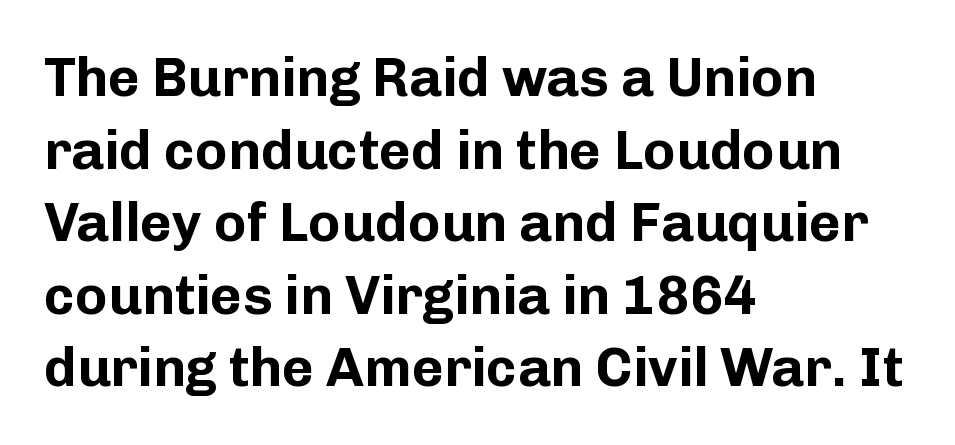
Q: Is the text bold? A: Yes.
Q: Is the text italic (slanted)? A: No, it is upright.
Q: Is the typeface a serif or a sans-serif typeface? A: Sans-serif.
Q: Is the text underlined? A: No.
Q: How is the paragraph aligned? A: Left-aligned.
Q: Is the spacing between letters normal or unusually wide? A: Normal.
Q: Is the spacing between lines tight, normal or loose? A: Normal.
Q: Width (condensed, normal, or wide)? A: Normal.
Q: Stroke contrast? A: Low.
Q: x-height? A: Medium.
Q: Monospaced? A: No.
